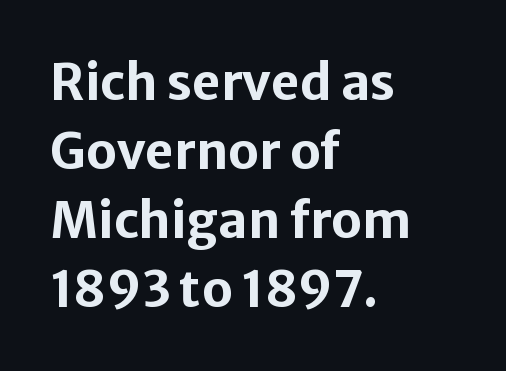
{"serif": "no", "italic": "no", "bold": "yes", "weight": "bold", "width": "normal", "stroke_contrast": "low", "x_height": "medium", "monospaced": "no", "underline": "no", "align": "left", "line_spacing": "normal", "line_spacing_ratio": 1.38, "letter_spacing": "normal", "letter_spacing_em": 0.0, "glyph_px": 50}
